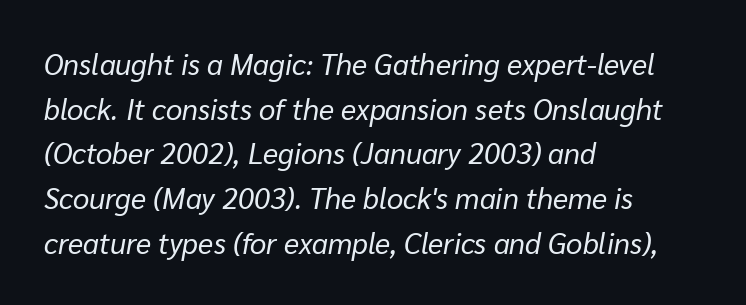
{"italic": "yes", "lean": "right", "slant_degrees": 10, "bold": "no", "weight": "regular", "width": "normal", "stroke_contrast": "low", "x_height": "medium", "monospaced": "no", "underline": "no", "align": "left", "line_spacing": "normal", "line_spacing_ratio": 1.54, "letter_spacing": "normal", "letter_spacing_em": 0.0, "glyph_px": 29}
